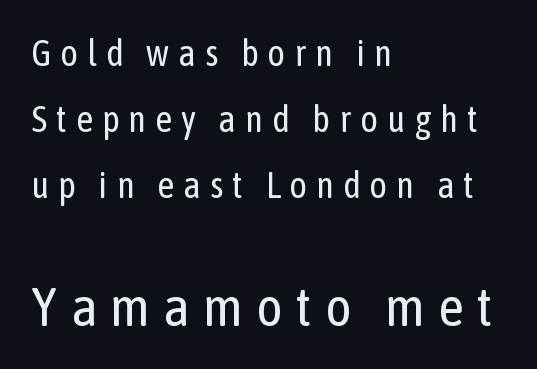
The image shows 55 px regular-weight, condensed sans-serif type, upright; set left-aligned, line spacing 1.79x, unusually wide letter spacing (+0.24 em), not underlined; the second (bottom) block is 1.49x larger; low stroke contrast and a medium x-height.
